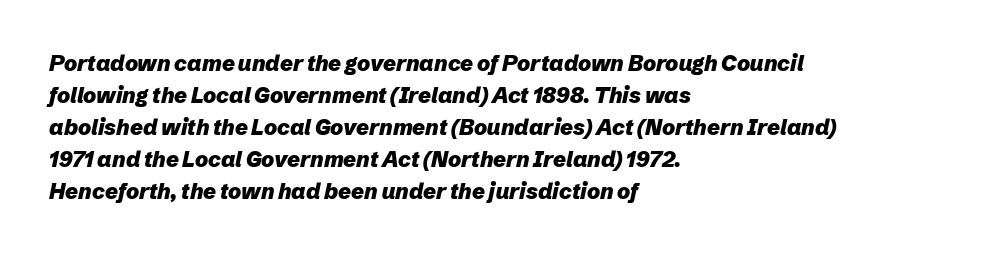
Q: Is the text bold? A: Yes.
Q: Is the text italic (slanted)? A: Yes, it leans right by about 12 degrees.
Q: Is the text underlined? A: No.
Q: How is the paragraph aligned? A: Left-aligned.
Q: Is the spacing between letters normal or unusually wide? A: Normal.
Q: Is the spacing between lines tight, normal or loose? A: Normal.
